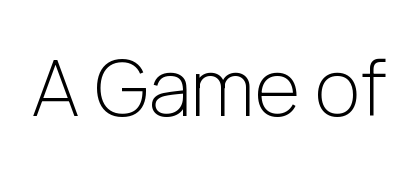
The image shows 78 px light sans-serif type, upright; set normal letter spacing, not underlined; low stroke contrast and a medium x-height.
